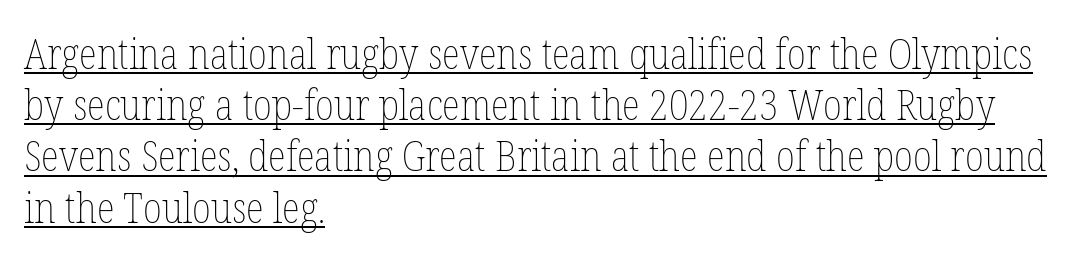
{"italic": "no", "bold": "no", "weight": "thin", "width": "condensed", "stroke_contrast": "low", "x_height": "medium", "monospaced": "no", "underline": "yes", "align": "left", "line_spacing_ratio": 1.22, "letter_spacing": "normal", "letter_spacing_em": 0.0, "glyph_px": 42}
